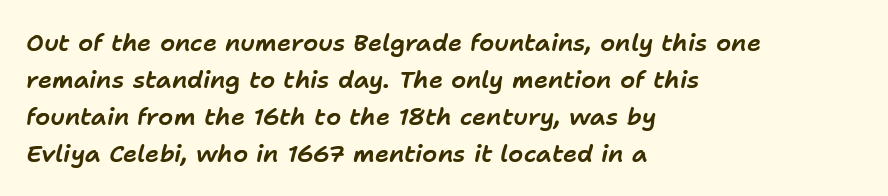
{"italic": "yes", "lean": "right", "slant_degrees": 11, "underline": "no", "align": "left", "line_spacing": "normal", "line_spacing_ratio": 1.54, "letter_spacing": "normal", "letter_spacing_em": 0.0, "glyph_px": 24}
